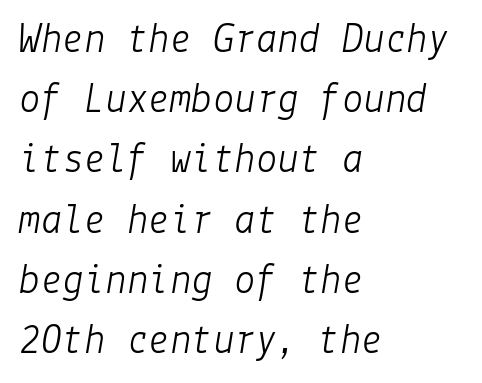
The typesetting does not lean heavy: it is not bold. The strip under each line holds only bare page. The rows are spaced the way most documents space them. Style check: oblique. This rendering uses left alignment, leaving the right contour irregular. Compared with typical body copy, the letter spacing here is the same.
